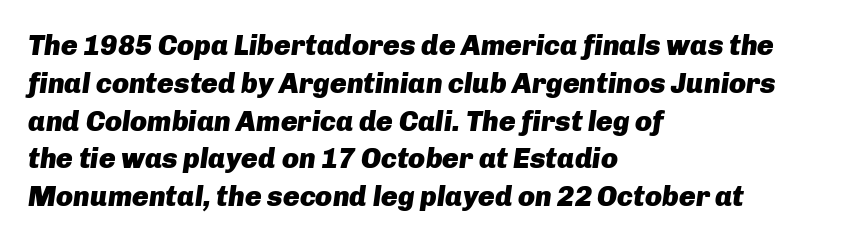
{"italic": "yes", "lean": "right", "slant_degrees": 8, "bold": "yes", "weight": "heavy", "width": "normal", "stroke_contrast": "low", "x_height": "medium", "monospaced": "no", "underline": "no", "align": "left", "line_spacing": "normal", "line_spacing_ratio": 1.35, "letter_spacing": "normal", "letter_spacing_em": 0.0, "glyph_px": 28}
